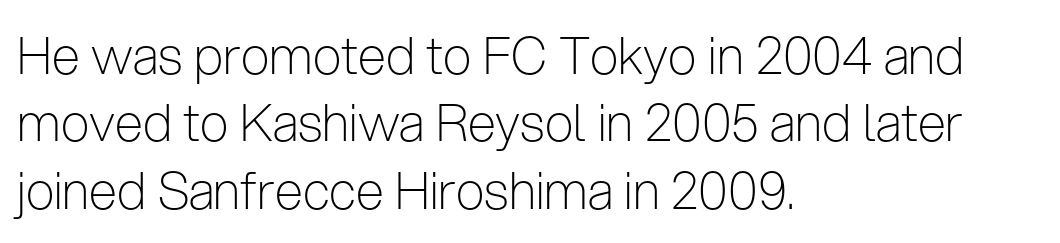
The image shows 51 px light, condensed sans-serif type, upright; set left-aligned, normal line spacing (1.32x), normal letter spacing, not underlined; low stroke contrast and a medium x-height.
